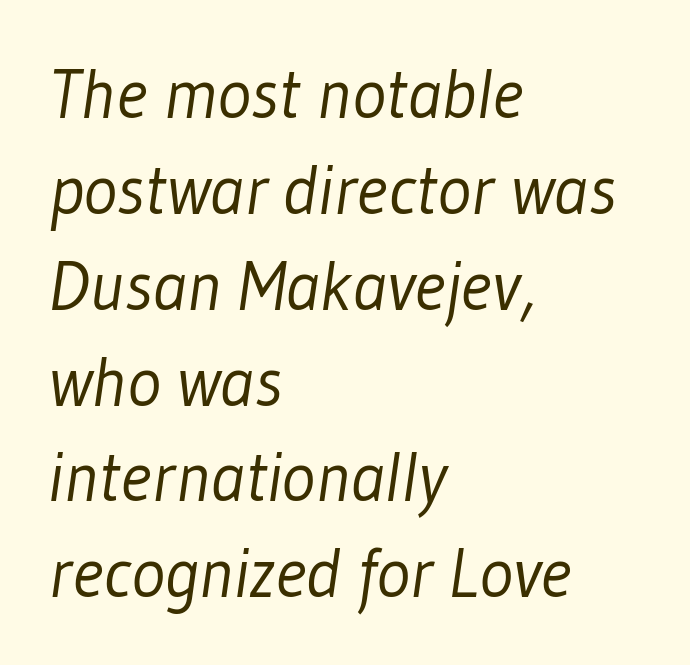
Q: Is the text bold? A: No.
Q: Is the typeface a serif or a sans-serif typeface? A: Sans-serif.
Q: Is the text underlined? A: No.
Q: How is the paragraph aligned? A: Left-aligned.
Q: Is the spacing between letters normal or unusually wide? A: Normal.
Q: Is the spacing between lines tight, normal or loose? A: Normal.
Q: Width (condensed, normal, or wide)? A: Condensed.
Q: Stroke contrast? A: Low.
Q: x-height? A: Medium.
Q: Monospaced? A: No.
